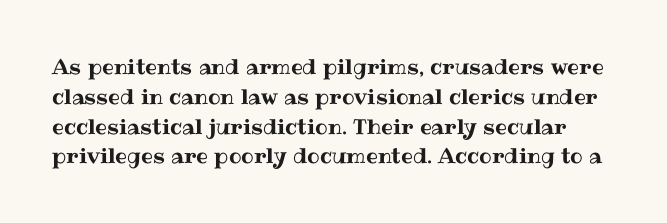
The image shows 21 px text type, upright; set normal line spacing (1.42x), normal letter spacing, not underlined.
